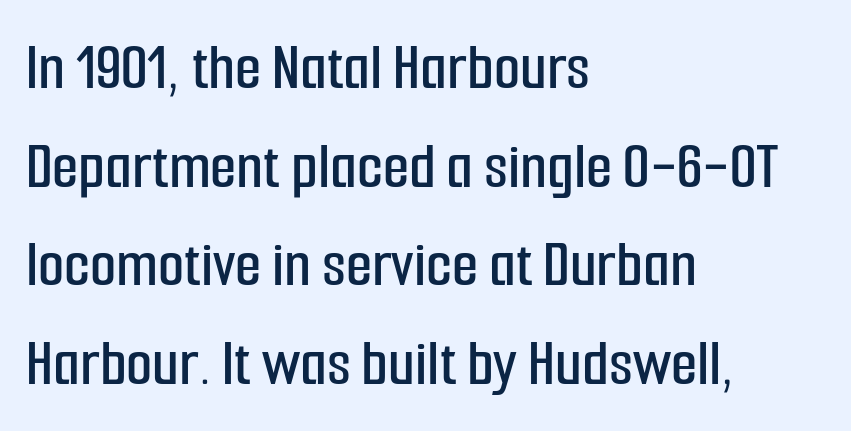
The designer went with a sans here, leaving each stem footless. Character widths vary here, with narrow letters taking less room than wide ones. Characters follow at the spacing the type designer built in. Type without underlining.
